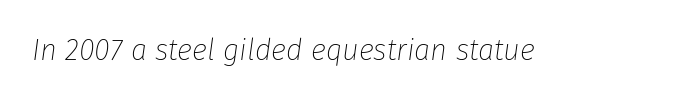
No extra tracking has been applied to these lines. Designer's note — italics engaged. Looks like regular typesetting: each glyph gets only the width it needs. The passage shown is not underscored anywhere. Weight: regular or lighter.
